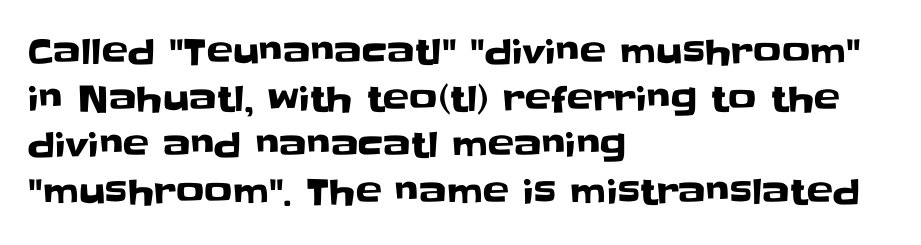
Q: Is the text italic (slanted)? A: No, it is upright.
Q: Is the typeface a serif or a sans-serif typeface? A: Sans-serif.
Q: Is the text underlined? A: No.
Q: How is the paragraph aligned? A: Left-aligned.
Q: Is the spacing between letters normal or unusually wide? A: Normal.
Q: Is the spacing between lines tight, normal or loose? A: Normal.
Q: Width (condensed, normal, or wide)? A: Normal.
Q: Stroke contrast? A: Low.
Q: x-height? A: Large.
Q: Monospaced? A: No.
